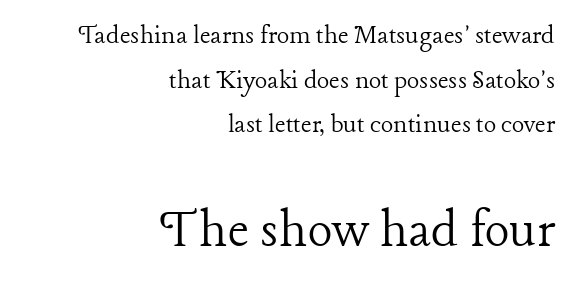
The image shows 58 px light serif type, upright; set right-aligned, normal line spacing (1.54x), normal letter spacing, not underlined; the second (bottom) block is 2.0x larger; low stroke contrast and a medium x-height.
